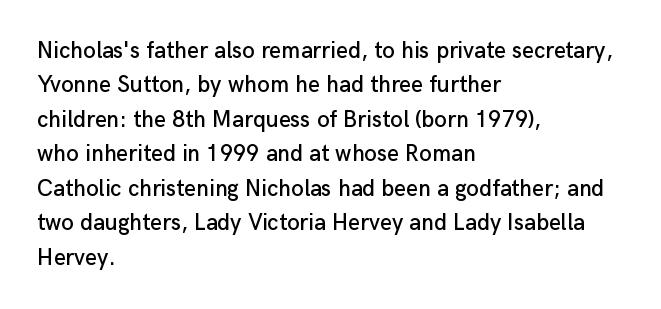
Q: Is the text italic (slanted)? A: No, it is upright.
Q: Is the text underlined? A: No.
Q: How is the paragraph aligned? A: Left-aligned.
Q: Is the spacing between letters normal or unusually wide? A: Normal.
Q: Is the spacing between lines tight, normal or loose? A: Normal.
